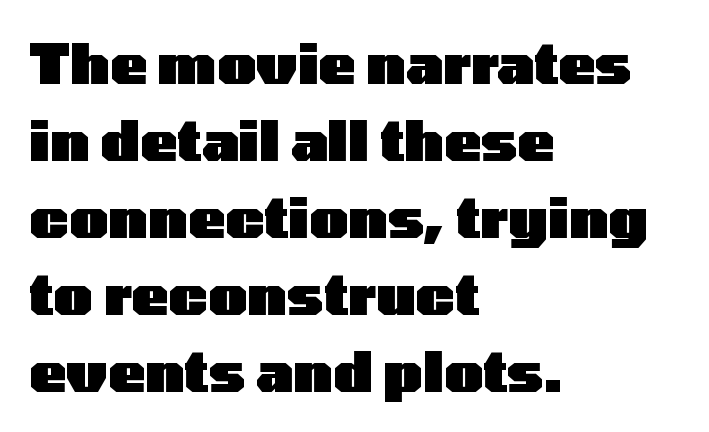
The horizontal fit of the characters is conventional and even. Nope, not italic — everything's standing straight. Nope, no serifs anywhere on these letters. Successive baselines arrive at the customary interval. Only glyphs here, with clear space below each row. The setting favours the left margin, as ordinary paragraphs usually do.
